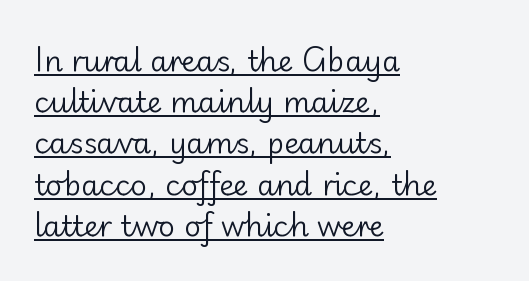
Upright lettering throughout. Glyph-to-glyph distance matches everyday printed text. Compared with a typical body face, this is equally light or lighter still. Notice how a bar underscores the lettering throughout.
